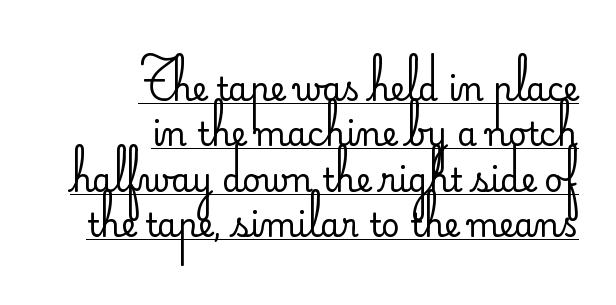
Q: Is the text bold? A: No.
Q: Is the text italic (slanted)? A: No, it is upright.
Q: Is the typeface a serif or a sans-serif typeface? A: Sans-serif.
Q: Is the text underlined? A: Yes.
Q: How is the paragraph aligned? A: Right-aligned.
Q: Is the spacing between letters normal or unusually wide? A: Normal.
Q: Is the spacing between lines tight, normal or loose? A: Normal.
Q: Width (condensed, normal, or wide)? A: Normal.
Q: Stroke contrast? A: Low.
Q: x-height? A: Small.
Q: Monospaced? A: No.
